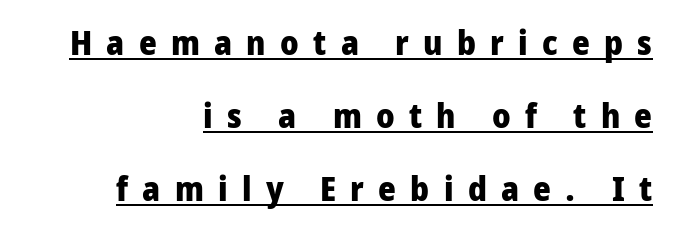
Varying glyph widths throughout — classic text-font behaviour. Is there much room between lines? Yes — plenty of vertical air separates them. The face used here appears with an underline applied. Ascenders rise straight up at ninety degrees. The horizontal fit of the characters is loose and conspicuously gappy. What kind of face is this? One without serifs — a sans.
